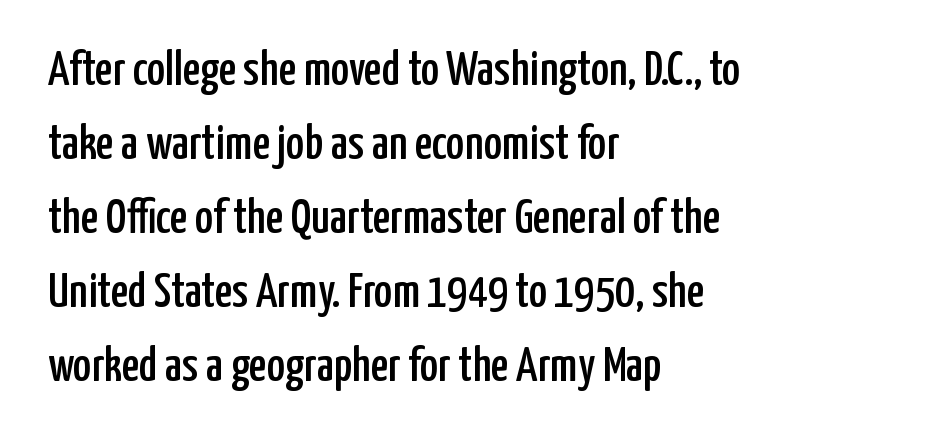
{"serif": "no", "italic": "no", "width": "condensed", "stroke_contrast": "low", "x_height": "medium", "monospaced": "no", "underline": "no", "align": "left", "line_spacing": "normal", "line_spacing_ratio": 1.51, "letter_spacing": "normal", "letter_spacing_em": 0.0, "glyph_px": 49}
